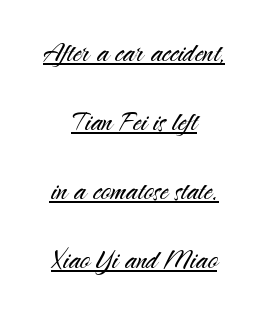
Q: Is the text bold? A: No.
Q: Is the text italic (slanted)? A: Yes.
Q: Is the typeface a serif or a sans-serif typeface? A: Sans-serif.
Q: Is the text underlined? A: Yes.
Q: How is the paragraph aligned? A: Centered.
Q: Is the spacing between letters normal or unusually wide? A: Normal.
Q: Is the spacing between lines tight, normal or loose? A: Loose.
Q: Width (condensed, normal, or wide)? A: Normal.
Q: Stroke contrast? A: Medium.
Q: x-height? A: Small.
Q: Monospaced? A: No.
